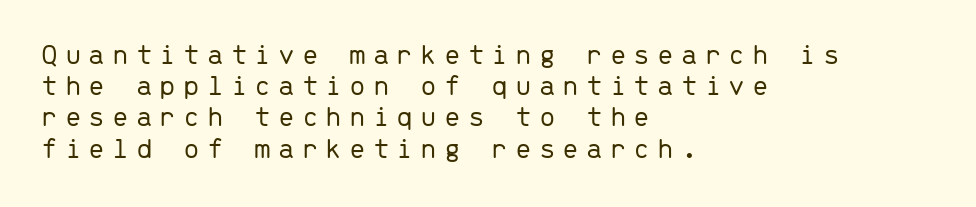
The passage shown has open, widely tracked lettering throughout. Vertical spacing — tight. A clean baseline with only descenders dipping below it. No letter is thick-stroked: the sample isn't bold.
